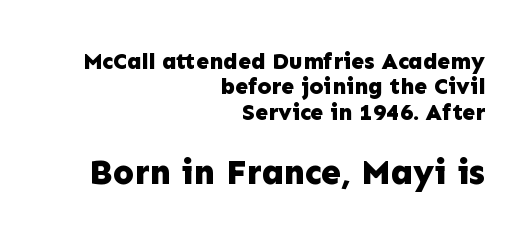
The image shows 35 px bold sans-serif type, upright; set right-aligned, tight line spacing (1.1x), normal letter spacing, not underlined; the second (bottom) block is 1.52x larger; low stroke contrast and a medium x-height.
